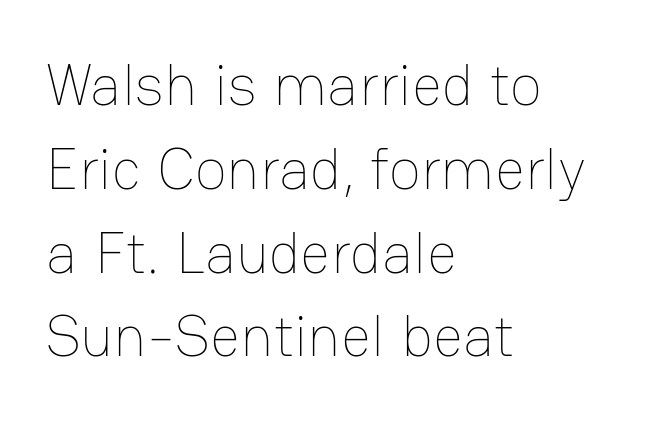
Q: Is the text bold? A: No.
Q: Is the text italic (slanted)? A: No, it is upright.
Q: Is the text underlined? A: No.
Q: How is the paragraph aligned? A: Left-aligned.
Q: Is the spacing between letters normal or unusually wide? A: Normal.
Q: Is the spacing between lines tight, normal or loose? A: Normal.
Q: Width (condensed, normal, or wide)? A: Normal.
Q: Stroke contrast? A: Low.
Q: x-height? A: Medium.
Q: Monospaced? A: No.
